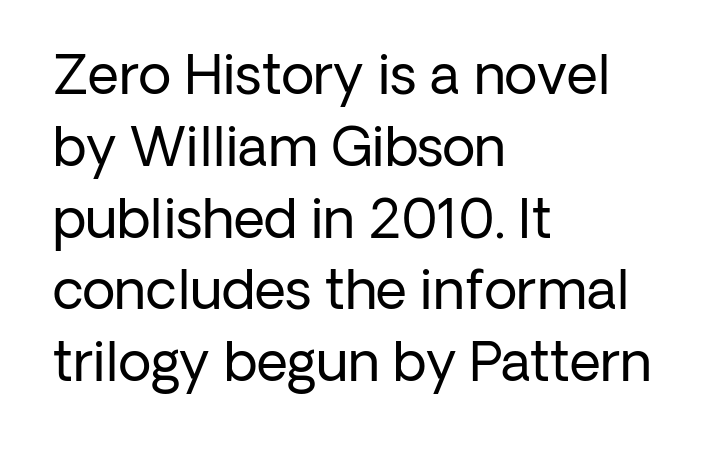
Q: Is the text bold? A: No.
Q: Is the text italic (slanted)? A: No, it is upright.
Q: Is the typeface a serif or a sans-serif typeface? A: Sans-serif.
Q: Is the text underlined? A: No.
Q: How is the paragraph aligned? A: Left-aligned.
Q: Is the spacing between letters normal or unusually wide? A: Normal.
Q: Is the spacing between lines tight, normal or loose? A: Normal.
Q: Width (condensed, normal, or wide)? A: Normal.
Q: Stroke contrast? A: Low.
Q: x-height? A: Medium.
Q: Monospaced? A: No.
